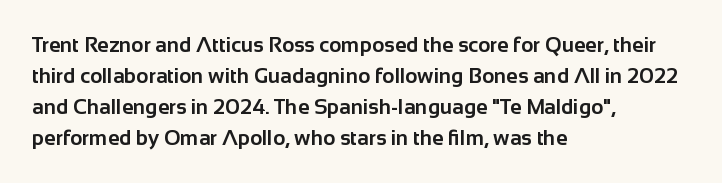
Q: Is the text bold? A: Yes.
Q: Is the text italic (slanted)? A: No, it is upright.
Q: Is the text underlined? A: No.
Q: How is the paragraph aligned? A: Left-aligned.
Q: Is the spacing between letters normal or unusually wide? A: Normal.
Q: Is the spacing between lines tight, normal or loose? A: Normal.
